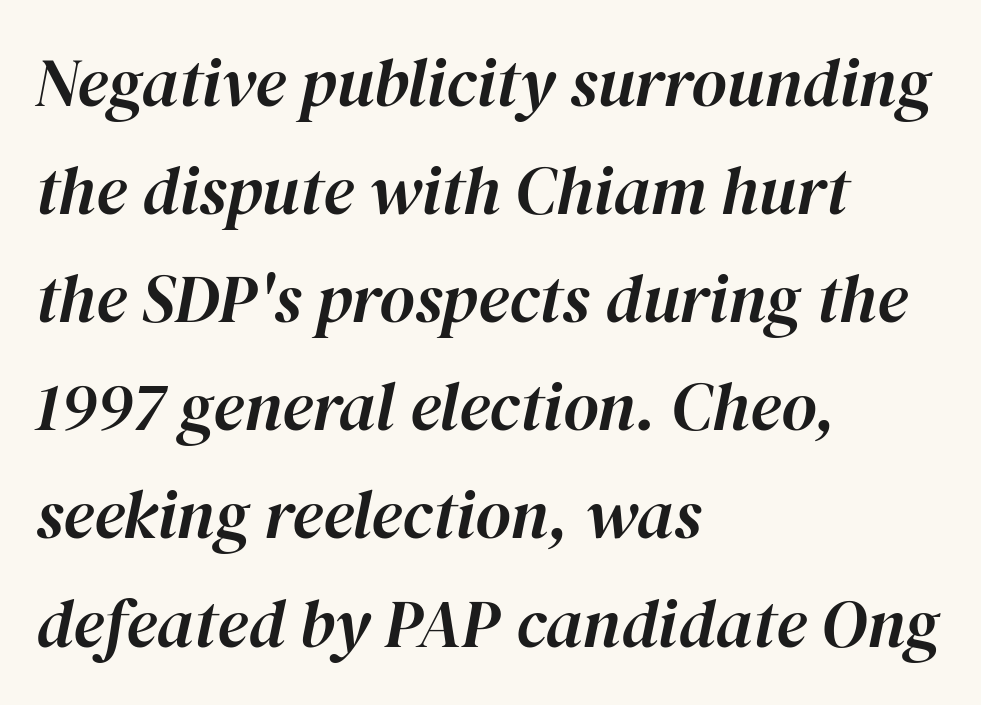
Q: Is the text italic (slanted)? A: Yes, it leans right by about 12 degrees.
Q: Is the text underlined? A: No.
Q: How is the paragraph aligned? A: Left-aligned.
Q: Is the spacing between letters normal or unusually wide? A: Normal.
Q: Is the spacing between lines tight, normal or loose? A: Normal.
Q: Width (condensed, normal, or wide)? A: Normal.
Q: Stroke contrast? A: High.
Q: x-height? A: Medium.
Q: Monospaced? A: No.
